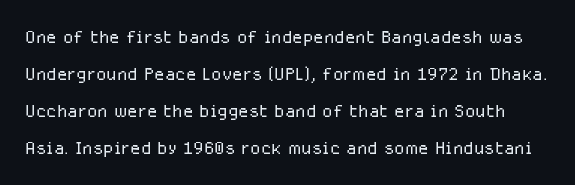
{"italic": "no", "bold": "no", "underline": "no", "line_spacing": "normal", "line_spacing_ratio": 1.54, "letter_spacing": "normal", "letter_spacing_em": 0.0, "glyph_px": 24}
